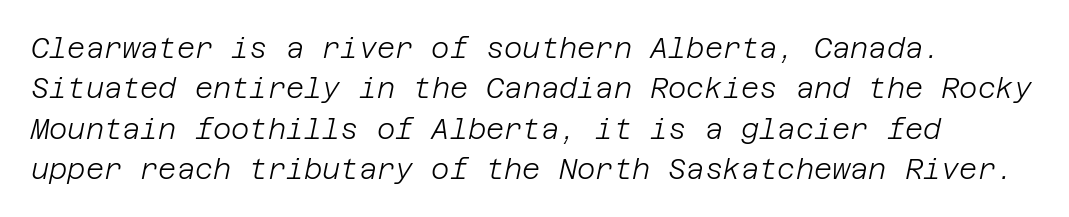
The image shows 28 px light type, italic (leaning right); set normal line spacing (1.44x), normal letter spacing, not underlined; low stroke contrast and a large x-height.
